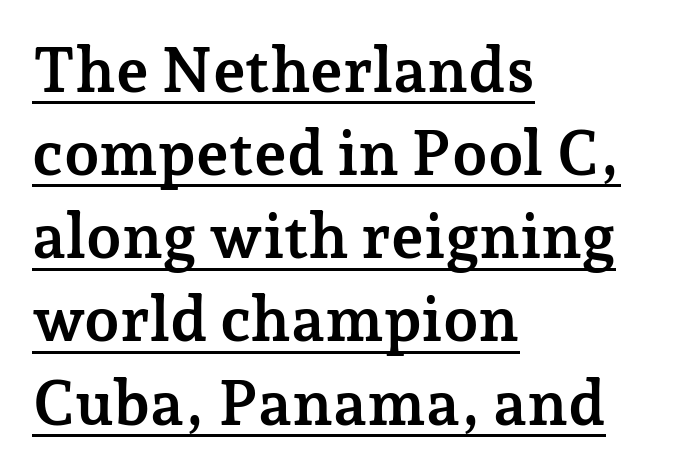
The image shows 63 px semibold serif type, upright; set left-aligned, normal line spacing (1.32x), normal letter spacing, underlined; low stroke contrast and a medium x-height.
